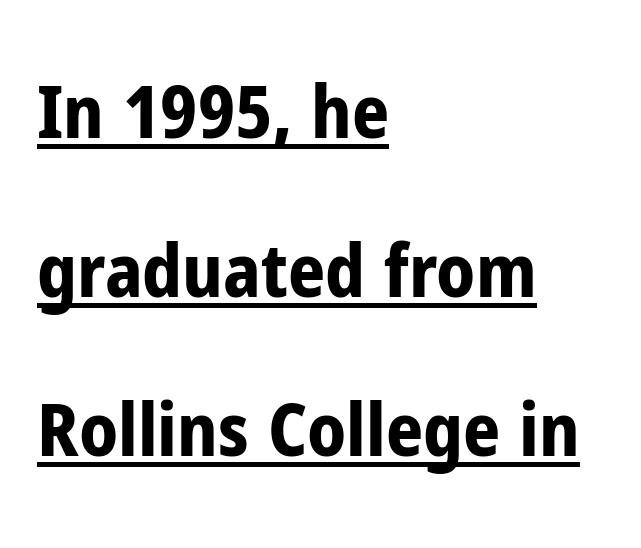
{"serif": "no", "italic": "no", "bold": "yes", "weight": "bold", "width": "condensed", "stroke_contrast": "low", "x_height": "medium", "monospaced": "no", "underline": "yes", "align": "left", "line_spacing": "loose", "line_spacing_ratio": 2.18, "letter_spacing": "normal", "letter_spacing_em": 0.0, "glyph_px": 73}
